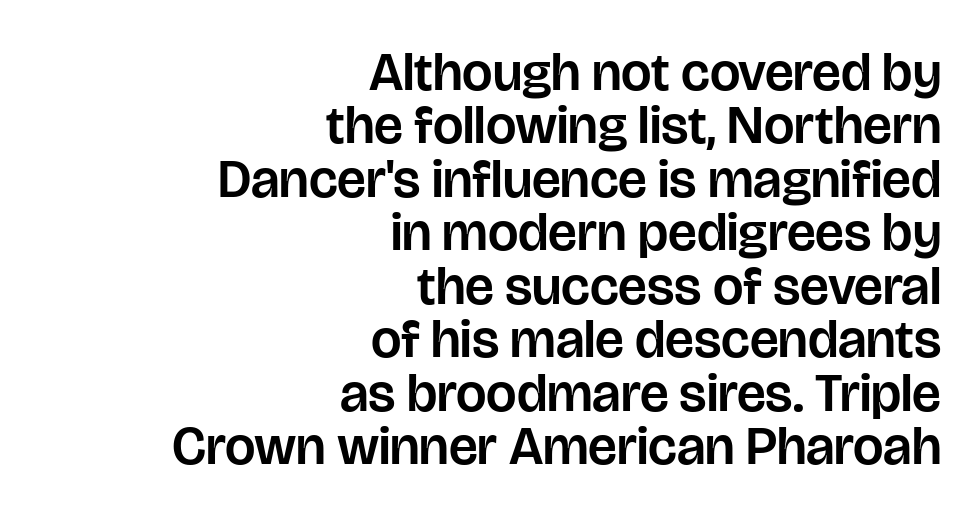
The image shows 54 px sans-serif type, upright; set right-aligned, tight line spacing (0.99x), normal letter spacing, not underlined; low stroke contrast and a large x-height.
